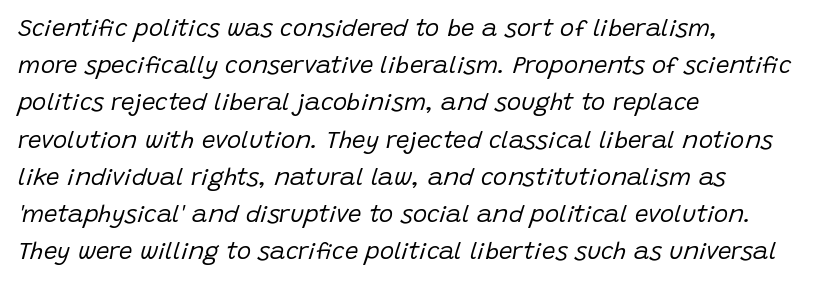
The image shows 24 px text type, italic (leaning right); set left-aligned, normal line spacing (1.55x), normal letter spacing, not underlined.
